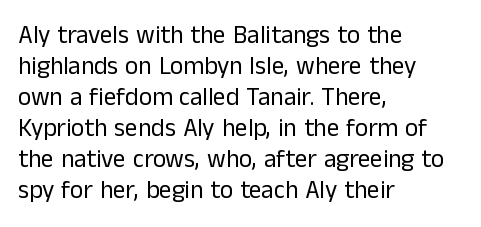
A light-to-regular cut is what we see here. Clear beneath every line of the passage. Vertical strokes here are truly vertical. The passage shown has conventional tracking throughout. Leftover space on each line is placed entirely after the last word.
